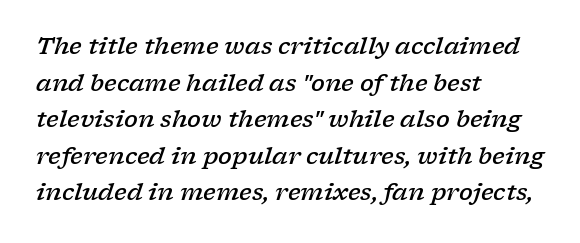
{"italic": "yes", "lean": "right", "slant_degrees": 17, "bold": "semi", "underline": "no", "align": "left", "line_spacing": "normal", "line_spacing_ratio": 1.59, "letter_spacing": "normal", "letter_spacing_em": 0.0, "glyph_px": 23}
